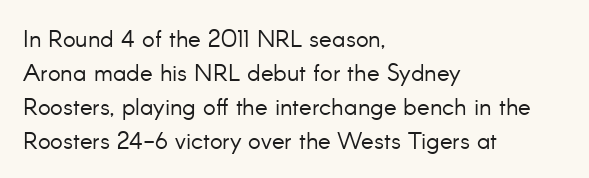
Just letters on the line, the space beneath them empty. The lines sit at an ordinary, default distance from one another. Reading down the block, your eye returns to a fixed left position each line. Think standard paragraph weight, or any step lighter than that.
